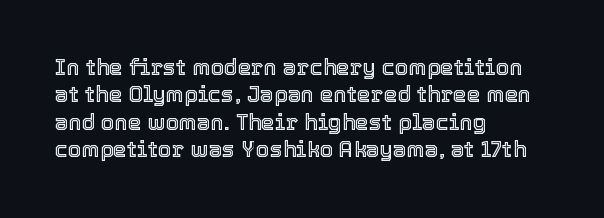
The image shows 22 px text type, upright; set left-aligned, normal line spacing (1.25x), normal letter spacing, not underlined.
